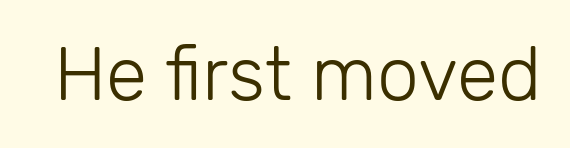
The image shows 75 px light sans-serif type, upright; set normal letter spacing, not underlined; low stroke contrast and a medium x-height.
